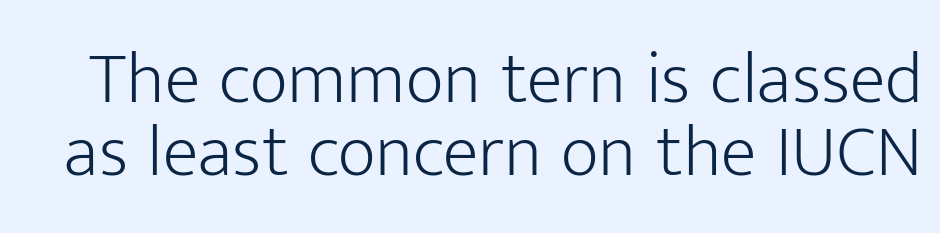
Grotesque or geometric, the face here clearly has no serifs. Horizontal bands of white between lines are thin slivers. This sample uses an upright cut, with every glyph sitting square on the baseline. Spacing between characters is what you'd get straight out of the box. Stems and bowls with no extra thickness — not bold.
